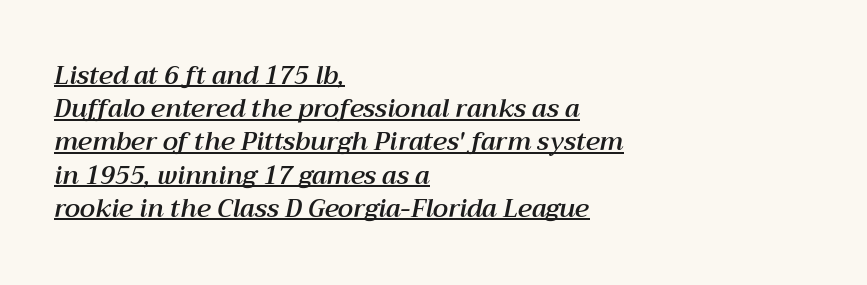
Q: Is the text italic (slanted)? A: Yes, it leans right by about 12 degrees.
Q: Is the text underlined? A: Yes.
Q: How is the paragraph aligned? A: Left-aligned.
Q: Is the spacing between letters normal or unusually wide? A: Normal.
Q: Is the spacing between lines tight, normal or loose? A: Normal.
